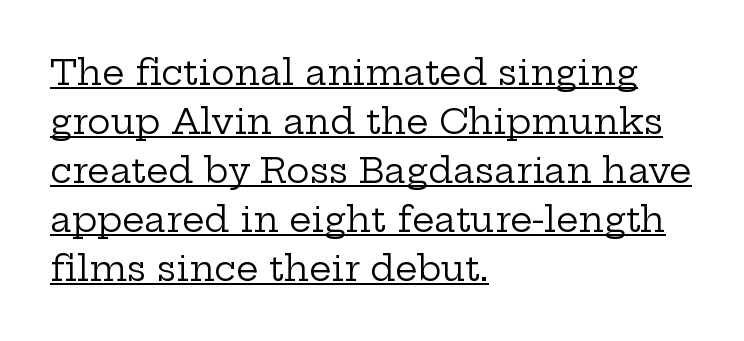
Q: Is the text bold? A: No.
Q: Is the text italic (slanted)? A: No, it is upright.
Q: Is the typeface a serif or a sans-serif typeface? A: Serif.
Q: Is the text underlined? A: Yes.
Q: How is the paragraph aligned? A: Left-aligned.
Q: Is the spacing between letters normal or unusually wide? A: Normal.
Q: Is the spacing between lines tight, normal or loose? A: Normal.
Q: Width (condensed, normal, or wide)? A: Wide.
Q: Stroke contrast? A: Low.
Q: x-height? A: Medium.
Q: Monospaced? A: No.
